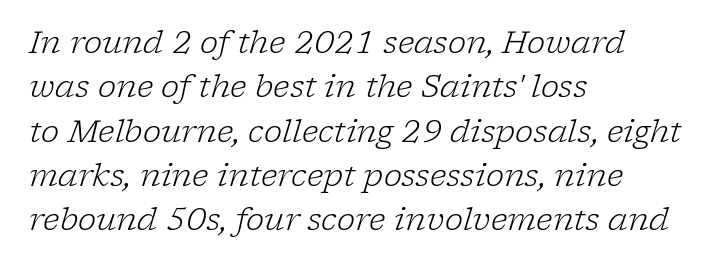
Q: Is the text bold? A: No.
Q: Is the text italic (slanted)? A: Yes, it leans right by about 17 degrees.
Q: Is the typeface a serif or a sans-serif typeface? A: Serif.
Q: Is the text underlined? A: No.
Q: How is the paragraph aligned? A: Left-aligned.
Q: Is the spacing between letters normal or unusually wide? A: Normal.
Q: Is the spacing between lines tight, normal or loose? A: Normal.
Q: Width (condensed, normal, or wide)? A: Normal.
Q: Stroke contrast? A: Low.
Q: x-height? A: Medium.
Q: Monospaced? A: No.
